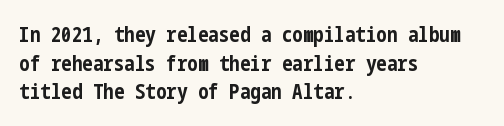
{"italic": "no", "bold": "yes", "underline": "no", "align": "left", "line_spacing": "normal", "line_spacing_ratio": 1.36, "letter_spacing": "normal", "letter_spacing_em": 0.0, "glyph_px": 21}
